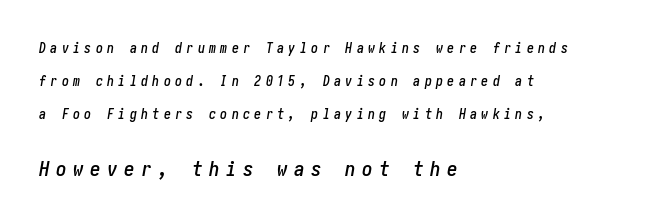
{"italic": "yes", "lean": "right", "slant_degrees": 10, "underline": "no", "align": "left", "line_spacing": "loose", "line_spacing_ratio": 2.36, "letter_spacing": "wide", "letter_spacing_em": 0.31, "larger_block": "second", "size_ratio": 1.5, "glyph_px": 21}
